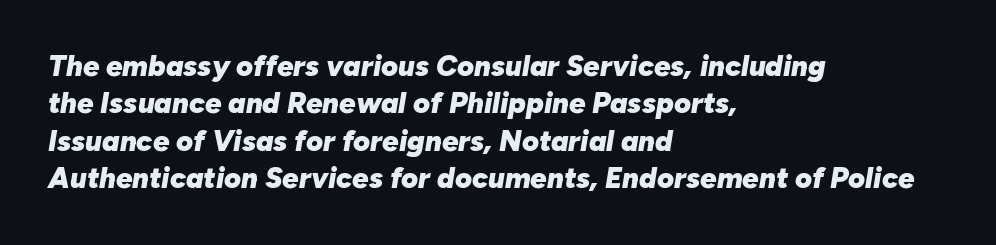
{"italic": "yes", "lean": "right", "slant_degrees": 10, "bold": "yes", "weight": "heavy", "width": "normal", "stroke_contrast": "low", "x_height": "medium", "monospaced": "no", "underline": "no", "align": "left", "line_spacing": "normal", "line_spacing_ratio": 1.29, "letter_spacing": "normal", "letter_spacing_em": 0.0, "glyph_px": 29}
